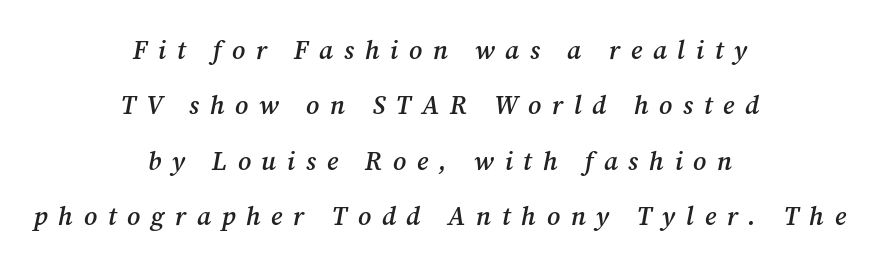
The image shows 26 px text type, italic (leaning right); set centered, loose line spacing (2.13x), unusually wide letter spacing (+0.41 em), not underlined.
